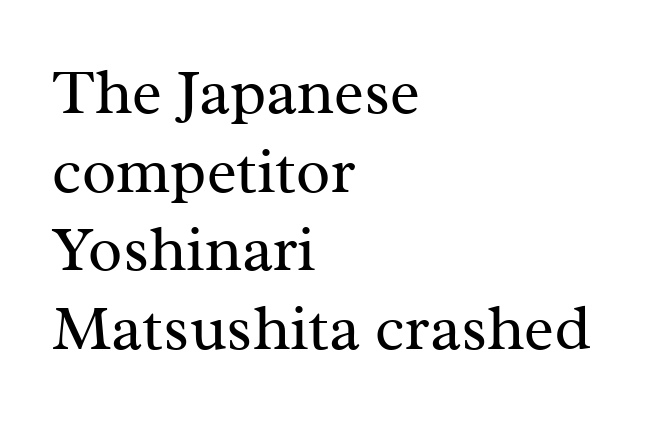
{"serif": "yes", "italic": "no", "bold": "no", "weight": "regular", "width": "normal", "stroke_contrast": "medium", "x_height": "medium", "monospaced": "no", "underline": "no", "align": "left", "line_spacing": "normal", "line_spacing_ratio": 1.25, "letter_spacing": "normal", "letter_spacing_em": 0.0, "glyph_px": 63}
